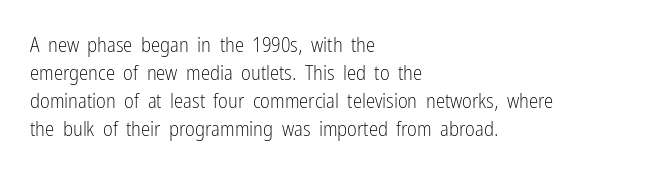
The image shows 21 px text type, upright; set left-aligned, normal line spacing (1.33x), normal letter spacing, not underlined.
